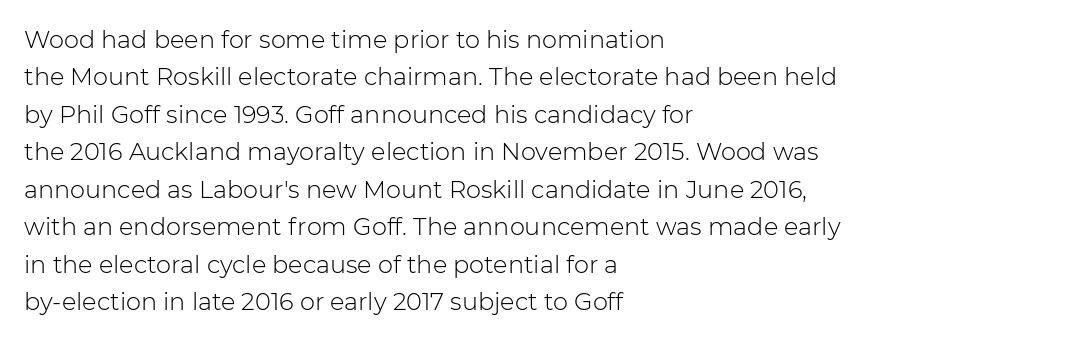
Evenly set lines give the paragraph a standard silhouette. Here the glyphs are tracked normally, forming tight word shapes. Rule under the text: the space is simply empty. Italic? Not at all — the glyphs are vertical. These glyphs show unthickened strokes, regular width or finer.
